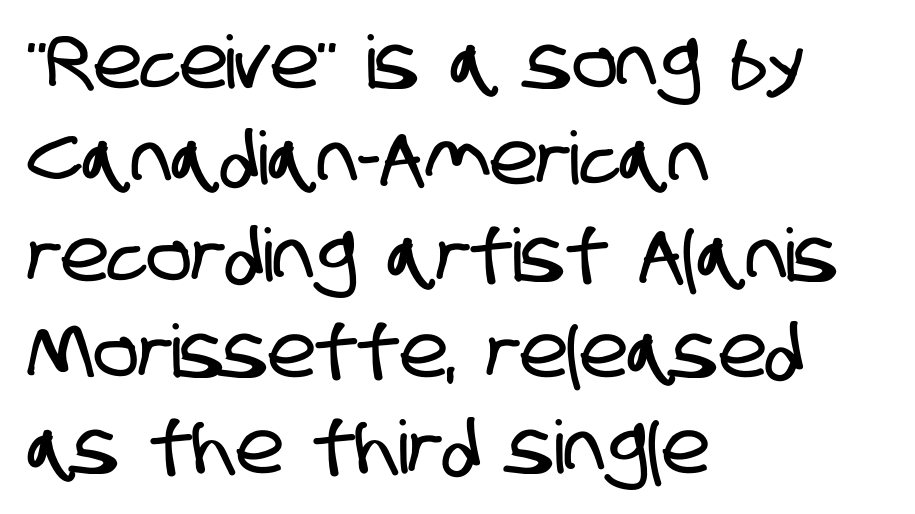
{"serif": "no", "width": "condensed", "stroke_contrast": "low", "x_height": "large", "monospaced": "no", "underline": "no", "align": "left", "line_spacing": "normal", "line_spacing_ratio": 1.32, "letter_spacing": "normal", "letter_spacing_em": 0.0, "glyph_px": 73}
